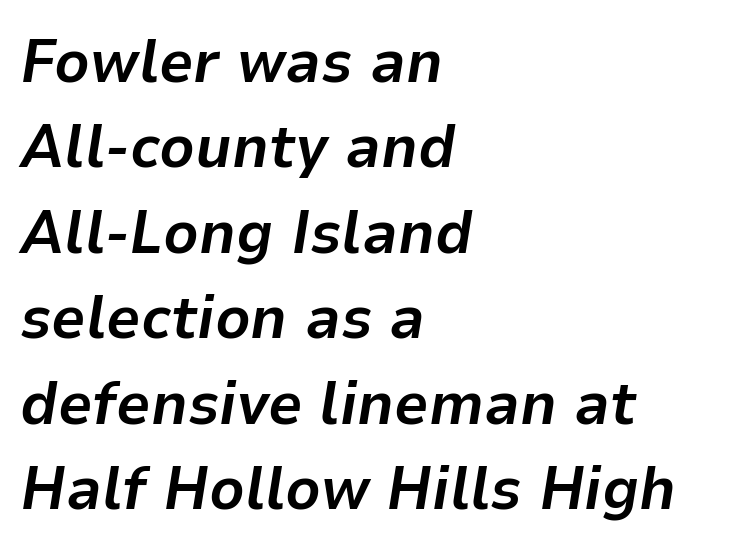
The image shows 61 px bold type, italic (leaning right); set left-aligned, normal line spacing (1.4x), normal letter spacing, not underlined; low stroke contrast and a medium x-height.
